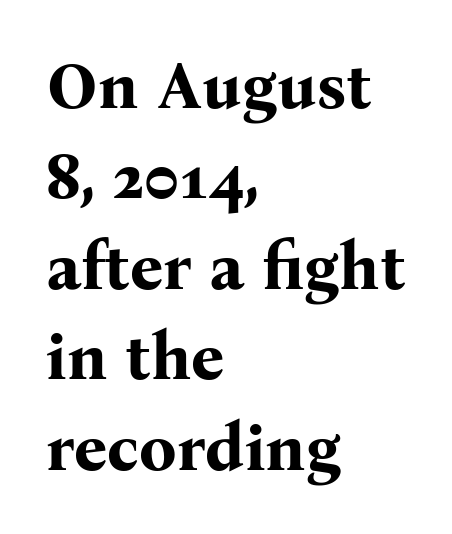
The image shows 66 px bold serif type, upright; set left-aligned, normal line spacing (1.37x), normal letter spacing, not underlined; medium stroke contrast and a medium x-height.
